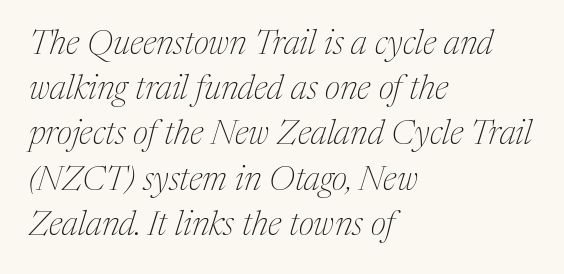
The image shows 34 px thin serif type, italic (leaning right); set left-aligned, normal line spacing (1.33x), normal letter spacing, not underlined; medium stroke contrast and a medium x-height.
